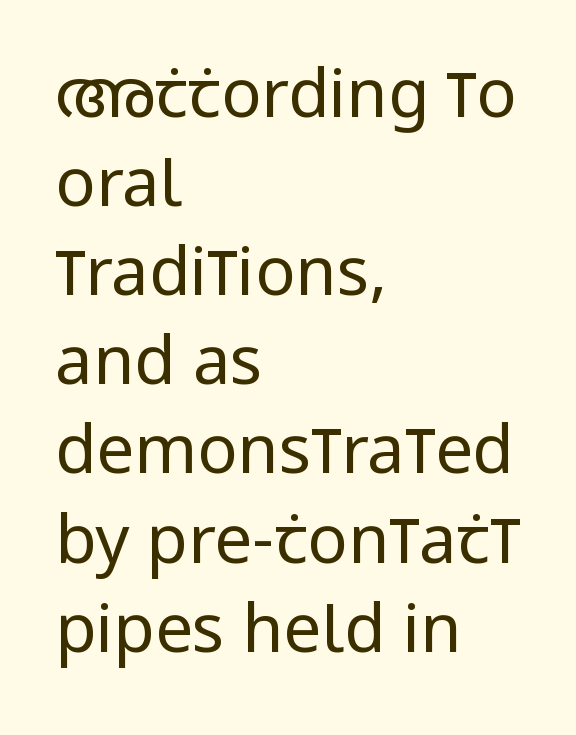
Leading matches the norm, producing a regular column. The paragraph has a hard left edge and a soft right edge. Unlike italic type, these characters show no tilt at all. You could not count columns in this text — the font is proportionally spaced.
